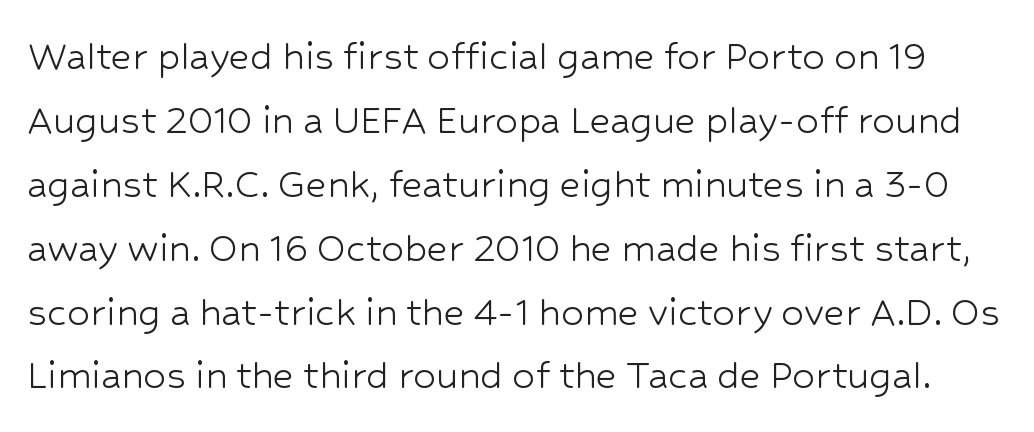
Q: Is the text bold? A: No.
Q: Is the text italic (slanted)? A: No, it is upright.
Q: Is the typeface a serif or a sans-serif typeface? A: Sans-serif.
Q: Is the text underlined? A: No.
Q: Is the spacing between letters normal or unusually wide? A: Normal.
Q: Is the spacing between lines tight, normal or loose? A: Normal.
Q: Width (condensed, normal, or wide)? A: Normal.
Q: Stroke contrast? A: Low.
Q: x-height? A: Medium.
Q: Monospaced? A: No.
